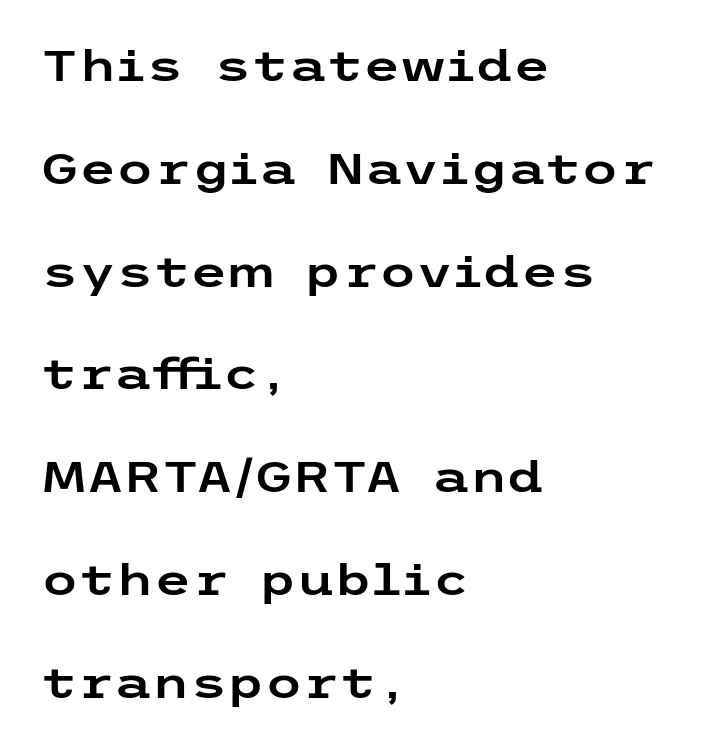
{"serif": "no", "italic": "no", "width": "wide", "stroke_contrast": "low", "x_height": "medium", "underline": "no", "align": "left", "line_spacing": "loose", "line_spacing_ratio": 2.39, "letter_spacing": "normal", "letter_spacing_em": 0.0, "glyph_px": 43}
